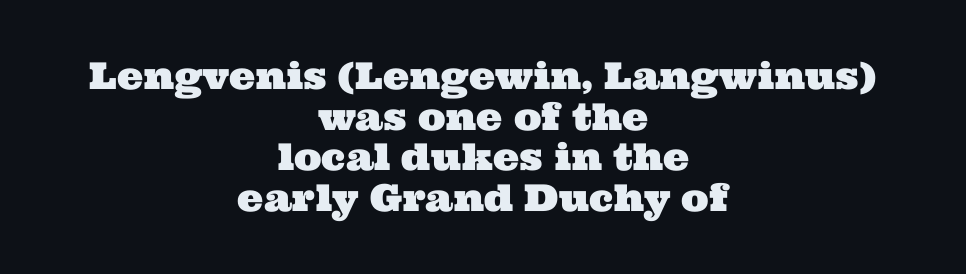
The image shows 37 px wide serif type; set centered, tight line spacing (1.1x), normal letter spacing, not underlined; medium stroke contrast and a medium x-height.
